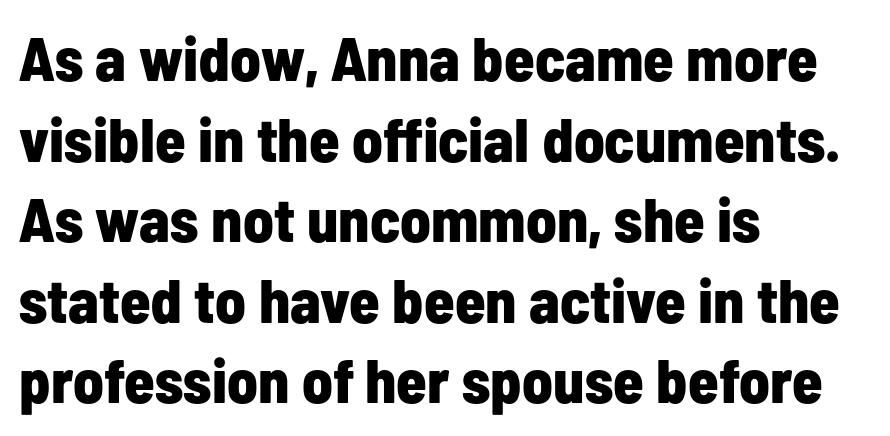
{"serif": "no", "italic": "no", "bold": "yes", "weight": "bold", "width": "condensed", "stroke_contrast": "low", "x_height": "medium", "monospaced": "no", "underline": "no", "align": "left", "line_spacing": "normal", "line_spacing_ratio": 1.3, "letter_spacing": "normal", "letter_spacing_em": 0.0, "glyph_px": 62}
